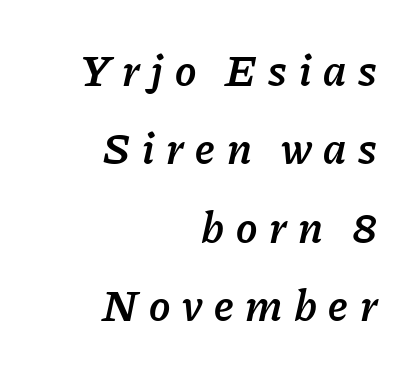
The image shows 45 px semibold type, italic (leaning right); set right-aligned, line spacing 1.74x, unusually wide letter spacing (+0.26 em), not underlined; low stroke contrast and a medium x-height.
